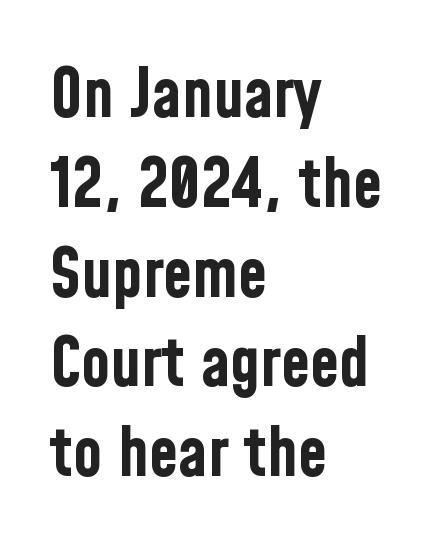
Notice how the passage keeps a crisp vertical edge on the left only. This is roman type, the default non-slanted kind. A typesetter would call this zero additional tracking. The typesetting leans heavy: a genuine bold. Summary of vertical rhythm: regular, with standard interline spacing.
